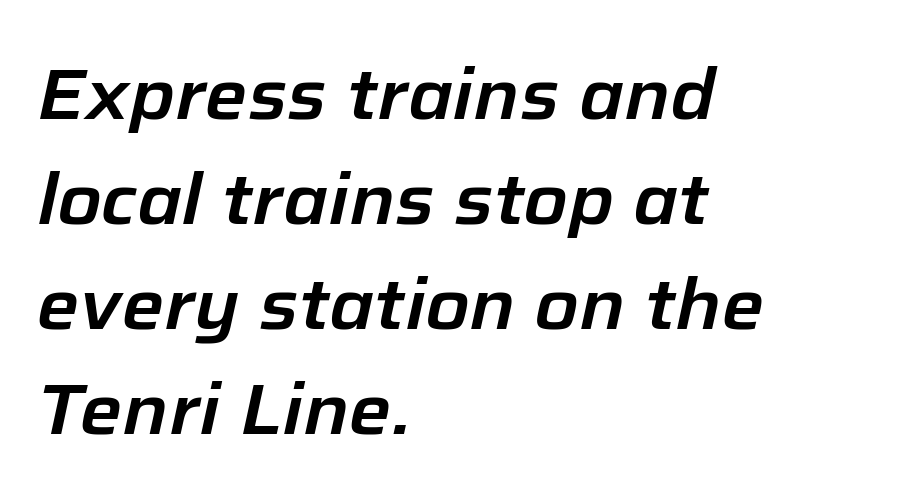
The image shows 72 px text type, italic (leaning right); set left-aligned, normal line spacing (1.46x), normal letter spacing, not underlined; low stroke contrast and a medium x-height.
